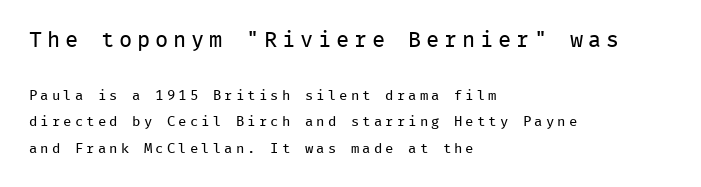
Q: Is the text bold? A: No.
Q: Is the text italic (slanted)? A: No, it is upright.
Q: Is the text underlined? A: No.
Q: How is the paragraph aligned? A: Left-aligned.
Q: Is the spacing between letters normal or unusually wide? A: Unusually wide.
Q: Is the spacing between lines tight, normal or loose? A: Loose.
Q: Which block of text is set in a larger size, the first (top) or the second (bottom)? A: The first (top) one.
